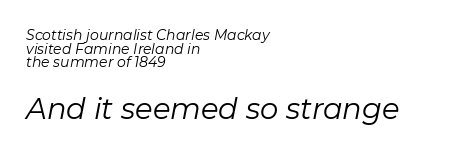
The image shows 29 px regular-weight type, italic (leaning right); set left-aligned, tight line spacing (0.98x), normal letter spacing, not underlined; the second (bottom) block is 2.07x larger; low stroke contrast and a medium x-height.
